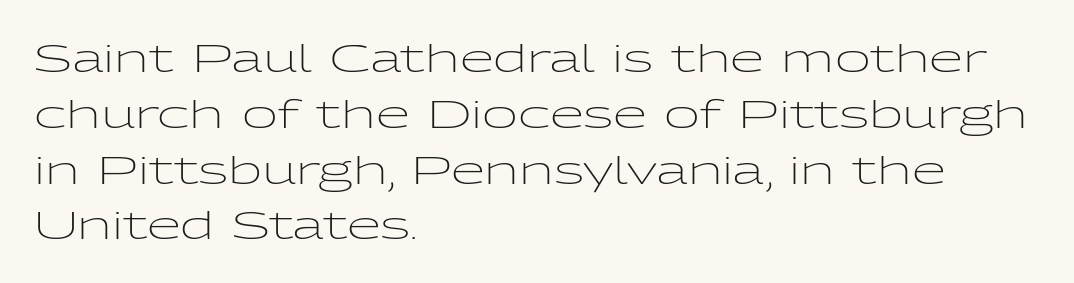
Q: Is the text bold? A: No.
Q: Is the text italic (slanted)? A: No, it is upright.
Q: Is the typeface a serif or a sans-serif typeface? A: Sans-serif.
Q: Is the text underlined? A: No.
Q: How is the paragraph aligned? A: Left-aligned.
Q: Is the spacing between letters normal or unusually wide? A: Normal.
Q: Is the spacing between lines tight, normal or loose? A: Normal.
Q: Width (condensed, normal, or wide)? A: Wide.
Q: Stroke contrast? A: Low.
Q: x-height? A: Medium.
Q: Monospaced? A: No.
